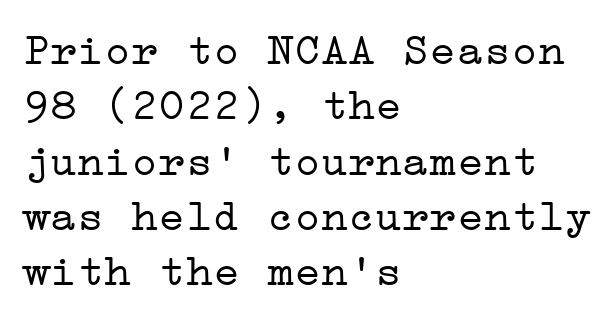
{"serif": "yes", "italic": "no", "bold": "no", "weight": "light", "width": "wide", "stroke_contrast": "low", "x_height": "medium", "underline": "no", "align": "left", "line_spacing_ratio": 1.23, "letter_spacing": "normal", "letter_spacing_em": 0.0, "glyph_px": 45}
